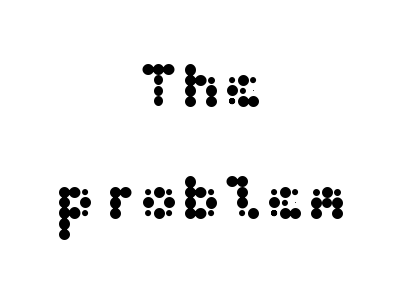
Q: Is the text italic (slanted)? A: No, it is upright.
Q: Is the typeface a serif or a sans-serif typeface? A: Sans-serif.
Q: Is the text underlined? A: No.
Q: How is the paragraph aligned? A: Centered.
Q: Is the spacing between letters normal or unusually wide? A: Normal.
Q: Width (condensed, normal, or wide)? A: Wide.
Q: Stroke contrast? A: Medium.
Q: x-height? A: Medium.
